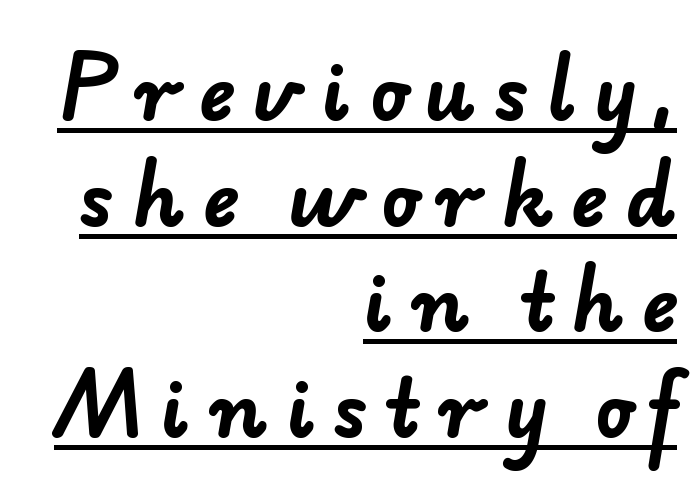
Has an underline been added? It has. The passage shown is typeset with a sans-serif family. Each glyph is drawn with heavy, bold strokes. Spacing verdict: proportional, widths tailored to each character.
